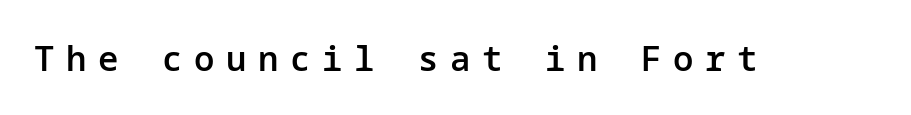
The image shows 34 px semibold sans-serif type, upright; set unusually wide letter spacing (+0.34 em), not underlined; low stroke contrast and a medium x-height.
